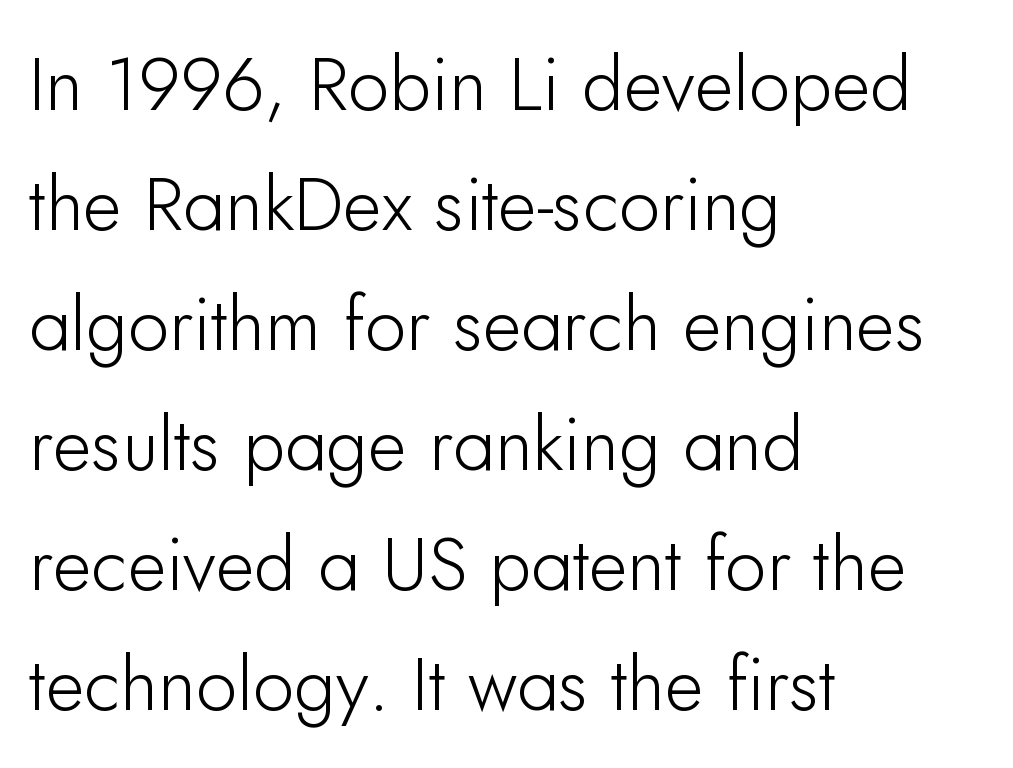
Q: Is the text italic (slanted)? A: No, it is upright.
Q: Is the typeface a serif or a sans-serif typeface? A: Sans-serif.
Q: Is the text underlined? A: No.
Q: How is the paragraph aligned? A: Left-aligned.
Q: Is the spacing between letters normal or unusually wide? A: Normal.
Q: Is the spacing between lines tight, normal or loose? A: Normal.
Q: Width (condensed, normal, or wide)? A: Normal.
Q: Stroke contrast? A: Low.
Q: x-height? A: Small.
Q: Monospaced? A: No.
